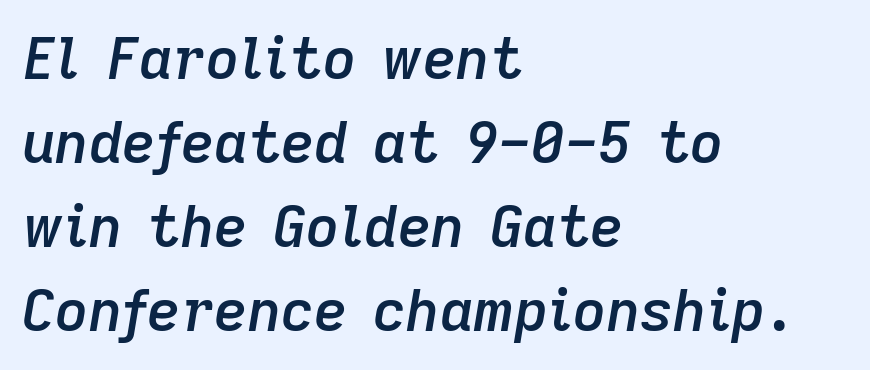
The image shows 58 px semibold type, italic (leaning right); set left-aligned, normal line spacing (1.45x), normal letter spacing, not underlined; low stroke contrast and a medium x-height.
